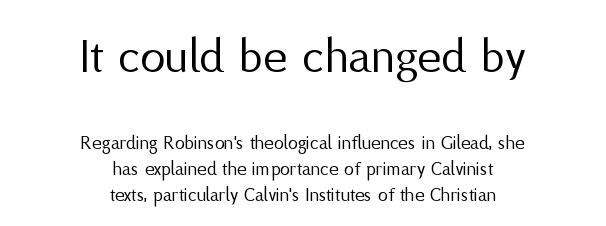
Compare the two chunks: the upper has the greater cap height. The gap between lines stays unmarked. Counters stay open thanks to moderate or lighter strokes. Serifs: no, the terminals of the letterforms are clean.
